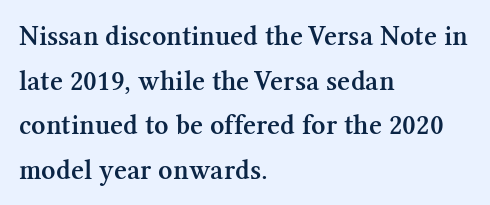
{"serif": "yes", "italic": "no", "bold": "semi", "weight": "semibold", "width": "normal", "stroke_contrast": "medium", "x_height": "medium", "monospaced": "no", "underline": "no", "align": "left", "line_spacing": "normal", "line_spacing_ratio": 1.59, "letter_spacing": "normal", "letter_spacing_em": 0.0, "glyph_px": 28}
